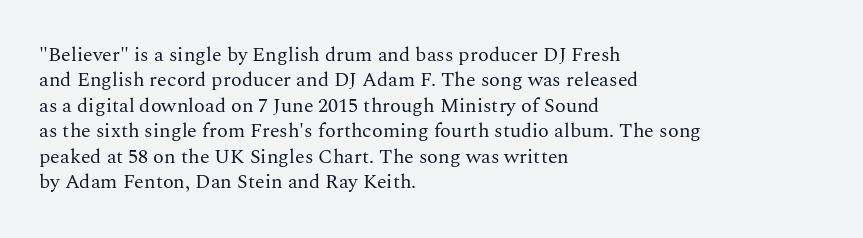
Q: Is the text bold? A: No.
Q: Is the text italic (slanted)? A: No, it is upright.
Q: Is the text underlined? A: No.
Q: How is the paragraph aligned? A: Left-aligned.
Q: Is the spacing between letters normal or unusually wide? A: Normal.
Q: Is the spacing between lines tight, normal or loose? A: Normal.
